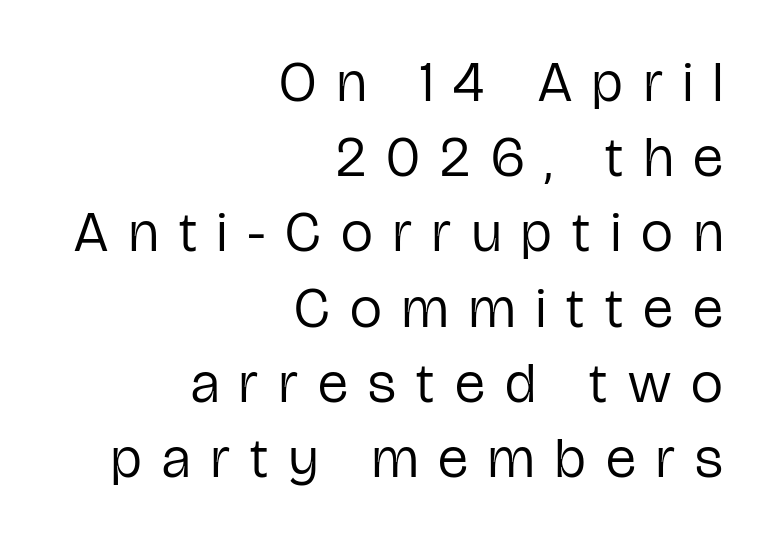
Q: Is the text bold? A: No.
Q: Is the text italic (slanted)? A: No, it is upright.
Q: Is the typeface a serif or a sans-serif typeface? A: Sans-serif.
Q: Is the text underlined? A: No.
Q: How is the paragraph aligned? A: Right-aligned.
Q: Is the spacing between letters normal or unusually wide? A: Unusually wide.
Q: Is the spacing between lines tight, normal or loose? A: Normal.
Q: Width (condensed, normal, or wide)? A: Condensed.
Q: Stroke contrast? A: Low.
Q: x-height? A: Medium.
Q: Monospaced? A: No.
